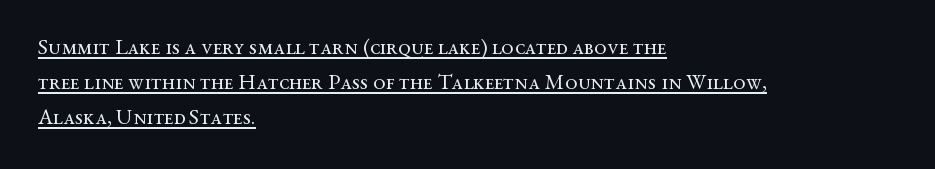
{"italic": "no", "bold": "no", "underline": "yes", "align": "left", "line_spacing": "normal", "line_spacing_ratio": 1.59, "letter_spacing": "normal", "letter_spacing_em": 0.0, "glyph_px": 22}
